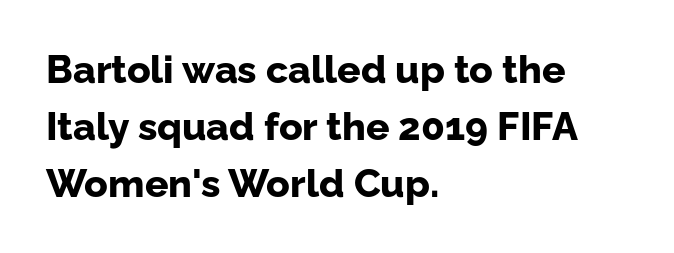
Q: Is the text bold? A: Yes.
Q: Is the text italic (slanted)? A: No, it is upright.
Q: Is the typeface a serif or a sans-serif typeface? A: Sans-serif.
Q: Is the text underlined? A: No.
Q: How is the paragraph aligned? A: Left-aligned.
Q: Is the spacing between letters normal or unusually wide? A: Normal.
Q: Is the spacing between lines tight, normal or loose? A: Normal.
Q: Width (condensed, normal, or wide)? A: Normal.
Q: Stroke contrast? A: Low.
Q: x-height? A: Medium.
Q: Monospaced? A: No.
